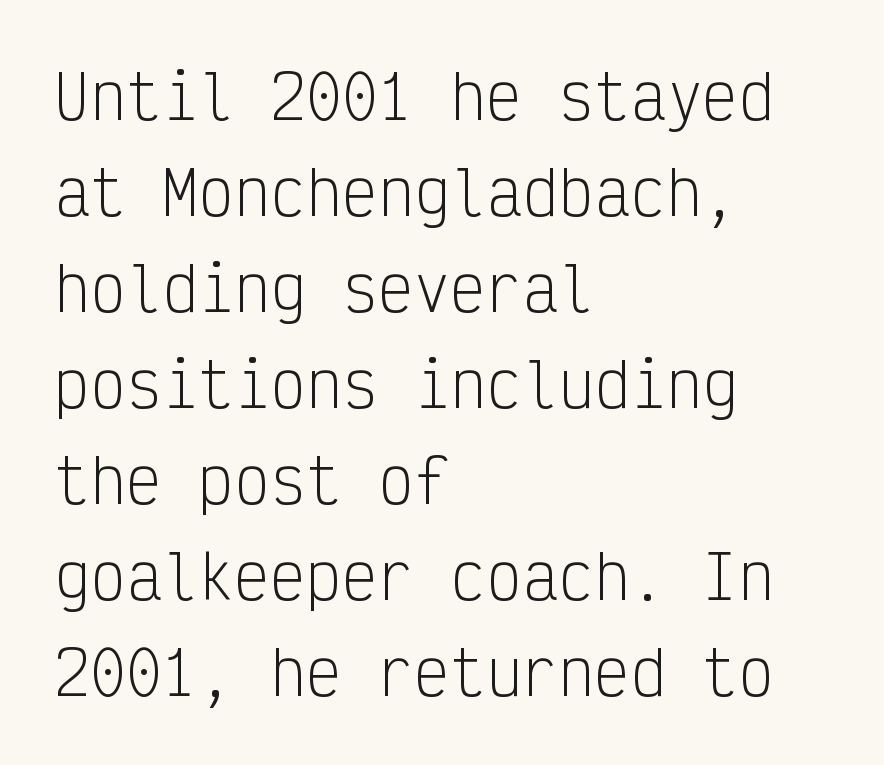
Q: Is the text bold? A: No.
Q: Is the text italic (slanted)? A: No, it is upright.
Q: Is the typeface a serif or a sans-serif typeface? A: Sans-serif.
Q: Is the text underlined? A: No.
Q: How is the paragraph aligned? A: Left-aligned.
Q: Is the spacing between letters normal or unusually wide? A: Normal.
Q: Is the spacing between lines tight, normal or loose? A: Normal.
Q: Width (condensed, normal, or wide)? A: Condensed.
Q: Stroke contrast? A: Low.
Q: x-height? A: Medium.
Q: Monospaced? A: Yes.
